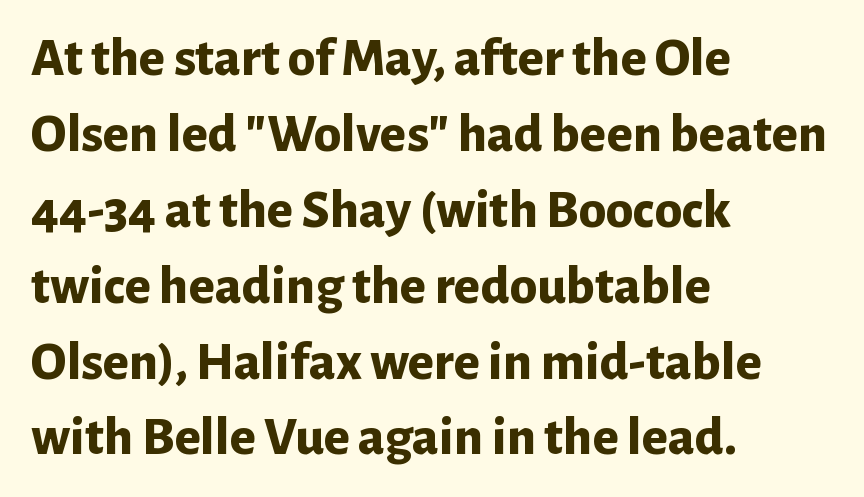
Q: Is the text bold? A: Yes.
Q: Is the text italic (slanted)? A: No, it is upright.
Q: Is the typeface a serif or a sans-serif typeface? A: Sans-serif.
Q: Is the text underlined? A: No.
Q: How is the paragraph aligned? A: Left-aligned.
Q: Is the spacing between letters normal or unusually wide? A: Normal.
Q: Is the spacing between lines tight, normal or loose? A: Normal.
Q: Width (condensed, normal, or wide)? A: Normal.
Q: Stroke contrast? A: Low.
Q: x-height? A: Medium.
Q: Monospaced? A: No.
